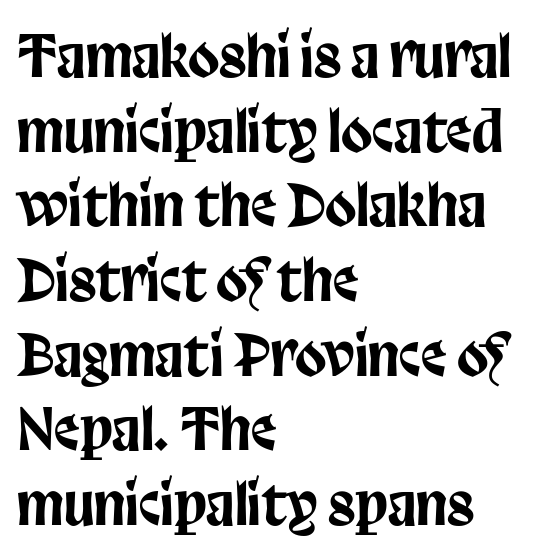
Q: Is the text italic (slanted)? A: No, it is upright.
Q: Is the typeface a serif or a sans-serif typeface? A: Sans-serif.
Q: Is the text underlined? A: No.
Q: How is the paragraph aligned? A: Left-aligned.
Q: Is the spacing between letters normal or unusually wide? A: Normal.
Q: Is the spacing between lines tight, normal or loose? A: Normal.
Q: Width (condensed, normal, or wide)? A: Condensed.
Q: Stroke contrast? A: Low.
Q: x-height? A: Large.
Q: Monospaced? A: No.
